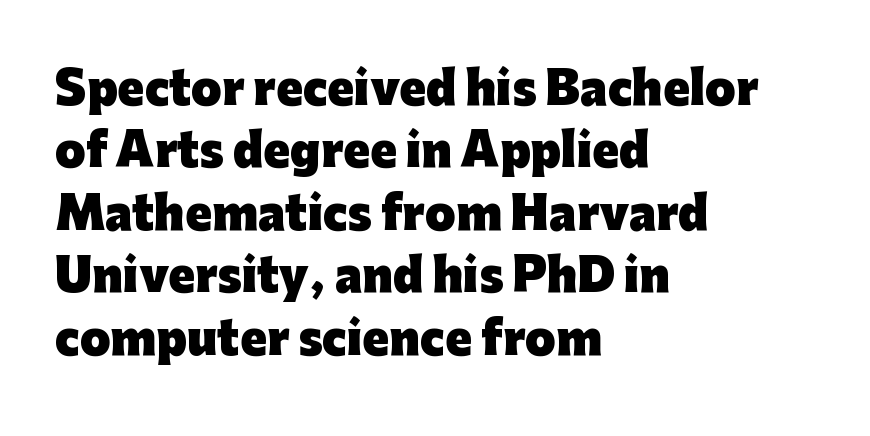
{"serif": "no", "italic": "no", "bold": "yes", "weight": "heavy", "width": "normal", "stroke_contrast": "low", "x_height": "medium", "monospaced": "no", "underline": "no", "align": "left", "line_spacing": "normal", "line_spacing_ratio": 1.42, "letter_spacing": "normal", "letter_spacing_em": 0.0, "glyph_px": 44}
